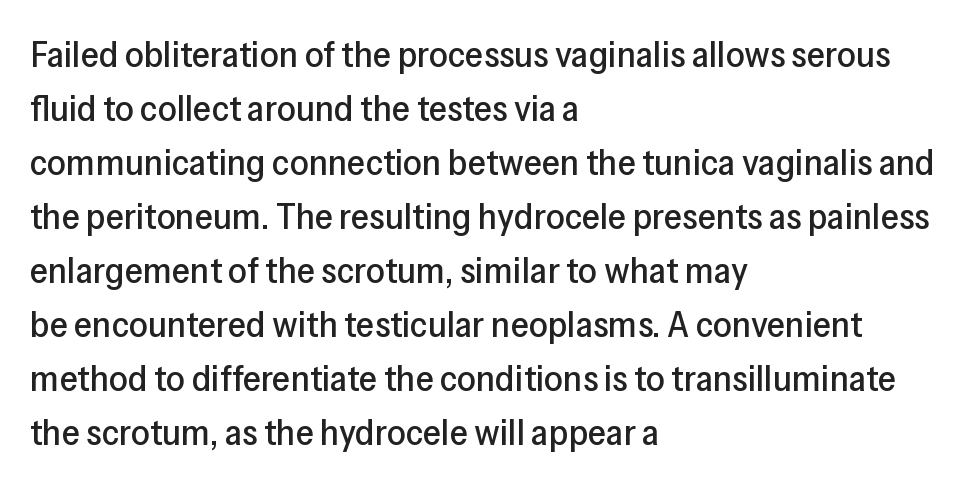
The image shows 37 px sans-serif type, upright; set left-aligned, normal line spacing (1.46x), normal letter spacing, not underlined; low stroke contrast and a medium x-height.
